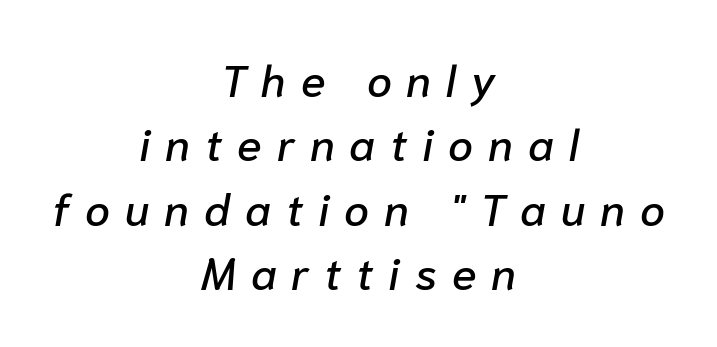
Q: Is the text italic (slanted)? A: Yes, it leans right by about 10 degrees.
Q: Is the text underlined? A: No.
Q: How is the paragraph aligned? A: Centered.
Q: Is the spacing between letters normal or unusually wide? A: Unusually wide.
Q: Is the spacing between lines tight, normal or loose? A: Normal.
Q: Width (condensed, normal, or wide)? A: Normal.
Q: Stroke contrast? A: Low.
Q: x-height? A: Medium.
Q: Monospaced? A: No.
